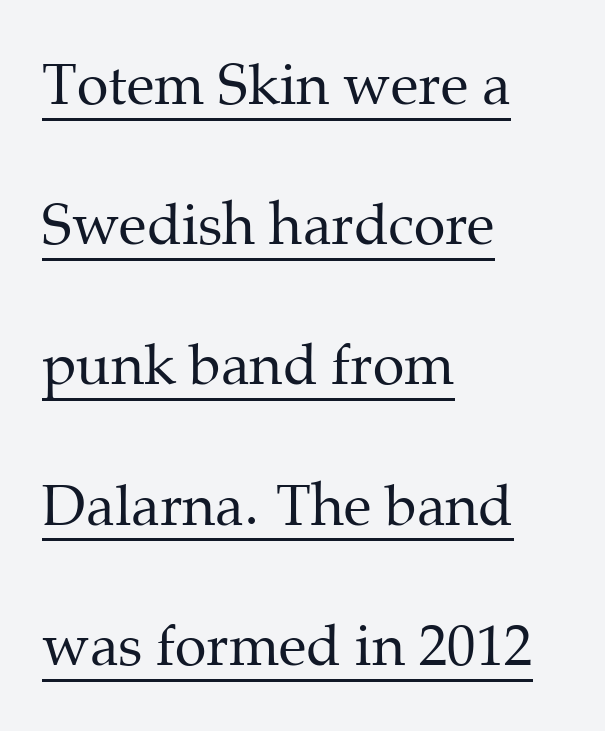
Q: Is the text bold? A: No.
Q: Is the text italic (slanted)? A: No, it is upright.
Q: Is the typeface a serif or a sans-serif typeface? A: Serif.
Q: Is the text underlined? A: Yes.
Q: How is the paragraph aligned? A: Left-aligned.
Q: Is the spacing between letters normal or unusually wide? A: Normal.
Q: Is the spacing between lines tight, normal or loose? A: Loose.
Q: Width (condensed, normal, or wide)? A: Normal.
Q: Stroke contrast? A: Medium.
Q: x-height? A: Medium.
Q: Monospaced? A: No.
